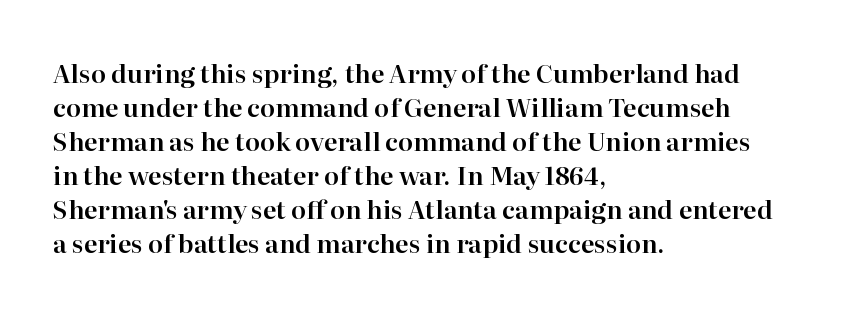
Q: Is the text italic (slanted)? A: No, it is upright.
Q: Is the text underlined? A: No.
Q: How is the paragraph aligned? A: Left-aligned.
Q: Is the spacing between letters normal or unusually wide? A: Normal.
Q: Is the spacing between lines tight, normal or loose? A: Normal.
